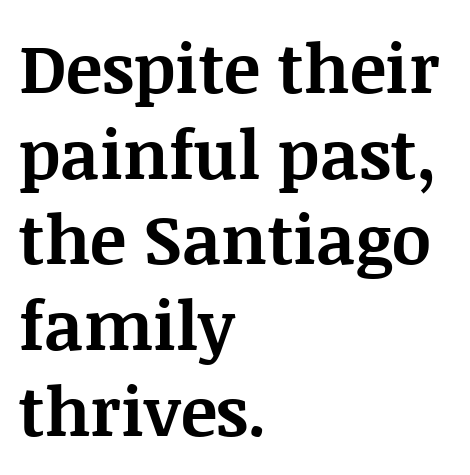
{"serif": "yes", "italic": "no", "bold": "yes", "weight": "bold", "width": "normal", "stroke_contrast": "medium", "x_height": "large", "monospaced": "no", "underline": "no", "align": "left", "line_spacing": "normal", "line_spacing_ratio": 1.26, "letter_spacing": "normal", "letter_spacing_em": 0.0, "glyph_px": 68}
